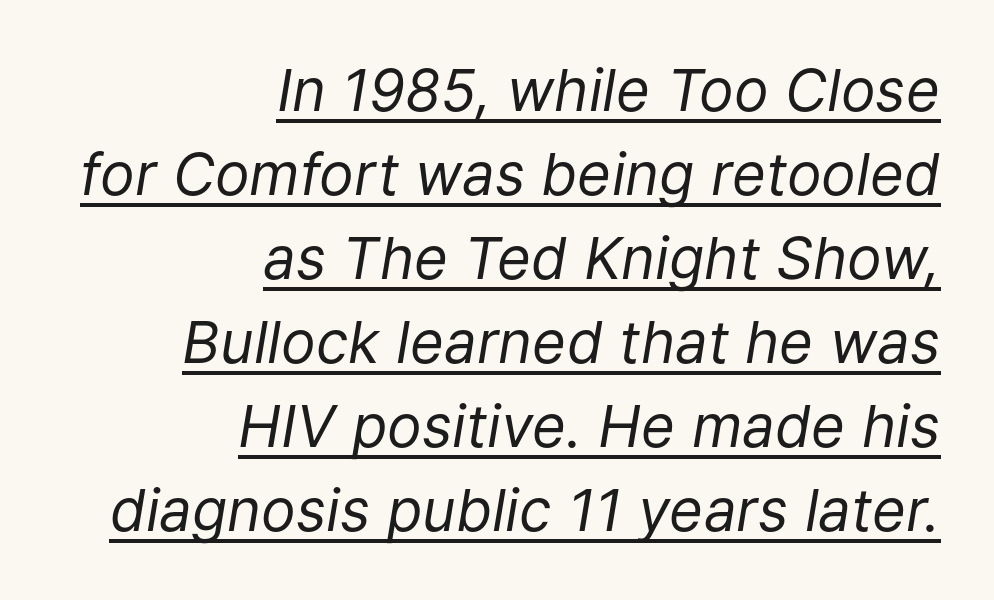
Q: Is the text bold? A: No.
Q: Is the text italic (slanted)? A: Yes, it leans right by about 9 degrees.
Q: Is the text underlined? A: Yes.
Q: How is the paragraph aligned? A: Right-aligned.
Q: Is the spacing between letters normal or unusually wide? A: Normal.
Q: Is the spacing between lines tight, normal or loose? A: Normal.
Q: Width (condensed, normal, or wide)? A: Normal.
Q: Stroke contrast? A: Low.
Q: x-height? A: Medium.
Q: Monospaced? A: No.
